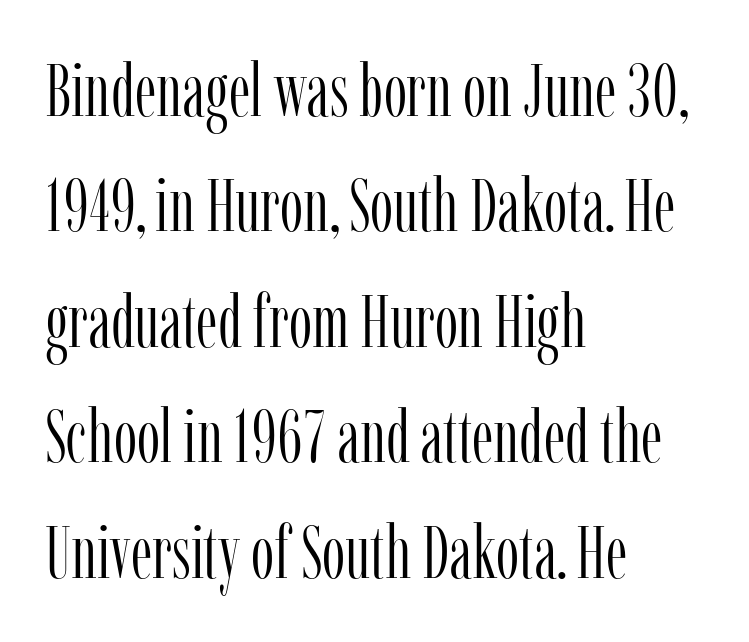
Q: Is the text bold? A: No.
Q: Is the text italic (slanted)? A: No, it is upright.
Q: Is the typeface a serif or a sans-serif typeface? A: Serif.
Q: Is the text underlined? A: No.
Q: How is the paragraph aligned? A: Left-aligned.
Q: Is the spacing between letters normal or unusually wide? A: Normal.
Q: Is the spacing between lines tight, normal or loose? A: Normal.
Q: Width (condensed, normal, or wide)? A: Condensed.
Q: Stroke contrast? A: Low.
Q: x-height? A: Medium.
Q: Monospaced? A: No.
